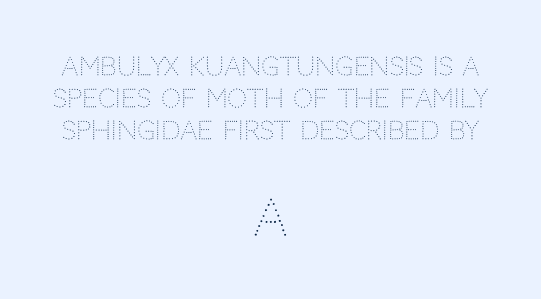
{"serif": "no", "italic": "no", "bold": "no", "weight": "light", "width": "normal", "stroke_contrast": "low", "x_height": "large", "monospaced": "no", "underline": "no", "align": "center", "line_spacing": "normal", "line_spacing_ratio": 1.29, "letter_spacing": "normal", "letter_spacing_em": 0.0, "larger_block": "second", "size_ratio": 2.0, "glyph_px": 50}
